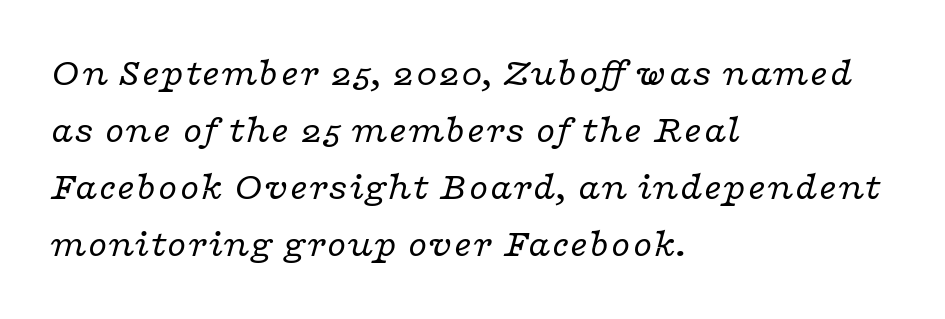
{"serif": "yes", "italic": "yes", "lean": "right", "slant_degrees": 16, "bold": "no", "weight": "regular", "width": "wide", "stroke_contrast": "low", "x_height": "medium", "monospaced": "no", "underline": "no", "align": "left", "line_spacing": "normal", "line_spacing_ratio": 1.46, "letter_spacing": "normal", "letter_spacing_em": 0.0, "glyph_px": 39}
